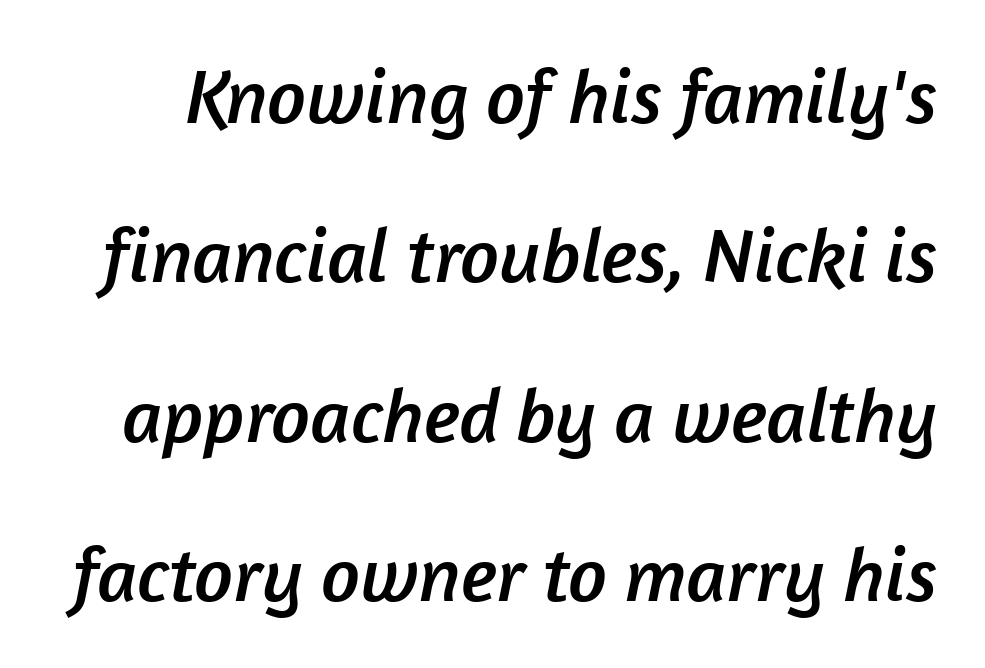
Observe the absence of serifs on each vertical stroke in this sample. Rows of type keep a wide berth in the vertical direction. Is this a fixed-width face? No — the glyphs have proportional, varying widths. The space beneath each line is pristine and unruled. In terms of letterspacing, this is plain default setting.
